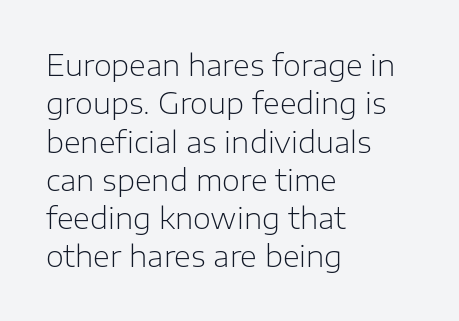
No extra tracking has been applied to these lines. Quick note: interline space is typical. Bare-footed words on every line. The passage shown is typed in a proportional face where columns would drift. A light-to-regular cut is what we see here.
